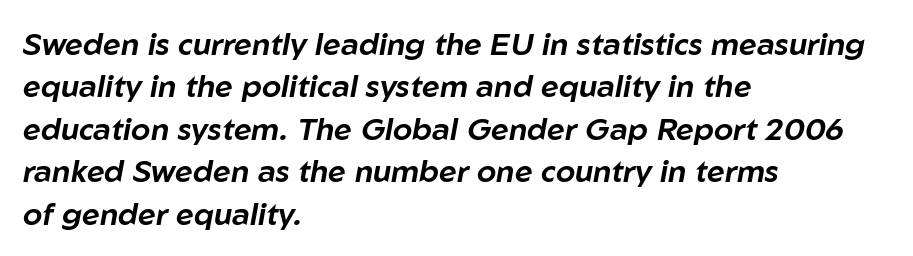
You could not count columns in this text — the font is proportionally spaced. The rendering applies a slant to the glyphs. The zone under the glyphs is completely vacant. What stands out about the letter spacing? Nothing — it is the standard amount.
